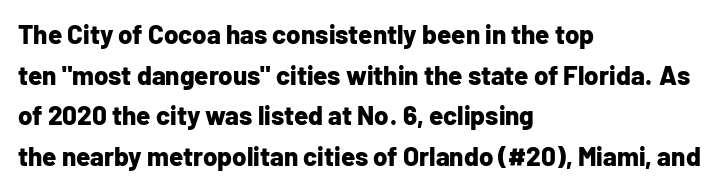
Q: Is the text bold? A: Yes.
Q: Is the text italic (slanted)? A: No, it is upright.
Q: Is the text underlined? A: No.
Q: How is the paragraph aligned? A: Left-aligned.
Q: Is the spacing between letters normal or unusually wide? A: Normal.
Q: Is the spacing between lines tight, normal or loose? A: Normal.
